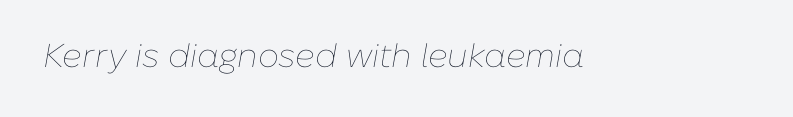
The image shows 33 px thin type, italic (leaning right); set normal letter spacing, not underlined; low stroke contrast and a medium x-height.
